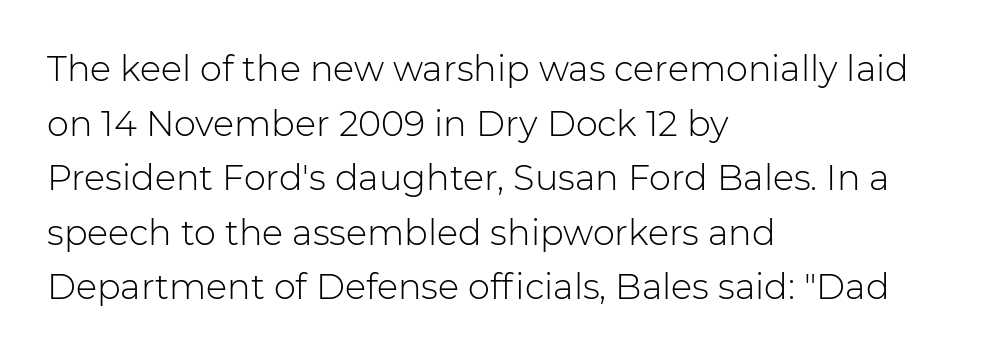
{"serif": "no", "italic": "no", "bold": "no", "weight": "light", "width": "normal", "stroke_contrast": "low", "x_height": "medium", "monospaced": "no", "underline": "no", "align": "left", "line_spacing": "normal", "line_spacing_ratio": 1.56, "letter_spacing": "normal", "letter_spacing_em": 0.0, "glyph_px": 35}
